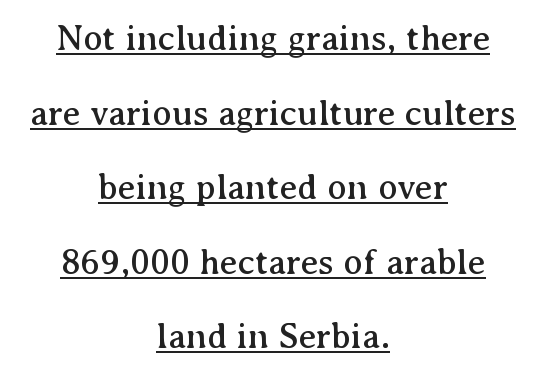
The image shows 36 px serif type, upright; set centered, loose line spacing (2.07x), normal letter spacing, underlined; medium stroke contrast and a medium x-height.
